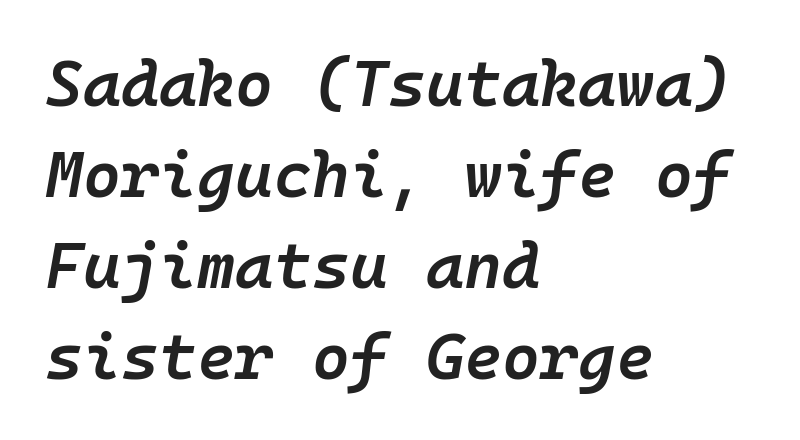
The image shows 65 px semibold type, italic (leaning right), monospaced; set left-aligned, normal line spacing (1.4x), normal letter spacing, not underlined; low stroke contrast and a medium x-height.
